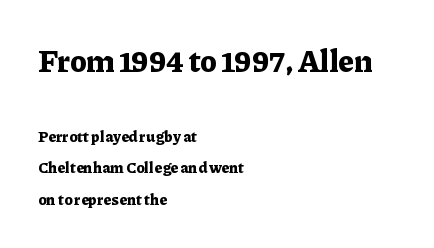
Looks like regular typesetting: each glyph gets only the width it needs. A typesetter would call this leading open, well beyond the default. The letters stand straight up with perfectly vertical stems. The emphasis by scale lands on block number one, above.
